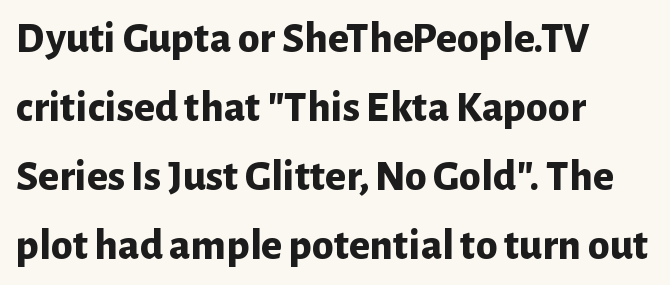
{"serif": "no", "italic": "no", "bold": "yes", "weight": "bold", "width": "normal", "stroke_contrast": "low", "x_height": "medium", "monospaced": "no", "underline": "no", "align": "left", "line_spacing": "normal", "line_spacing_ratio": 1.57, "letter_spacing": "normal", "letter_spacing_em": 0.0, "glyph_px": 44}
